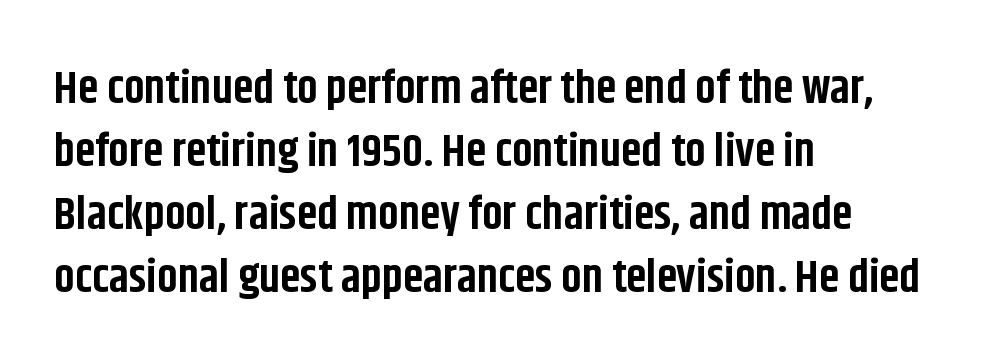
Q: Is the text bold? A: Yes.
Q: Is the text italic (slanted)? A: No, it is upright.
Q: Is the typeface a serif or a sans-serif typeface? A: Sans-serif.
Q: Is the text underlined? A: No.
Q: How is the paragraph aligned? A: Left-aligned.
Q: Is the spacing between letters normal or unusually wide? A: Normal.
Q: Is the spacing between lines tight, normal or loose? A: Normal.
Q: Width (condensed, normal, or wide)? A: Condensed.
Q: Stroke contrast? A: Low.
Q: x-height? A: Large.
Q: Monospaced? A: No.
